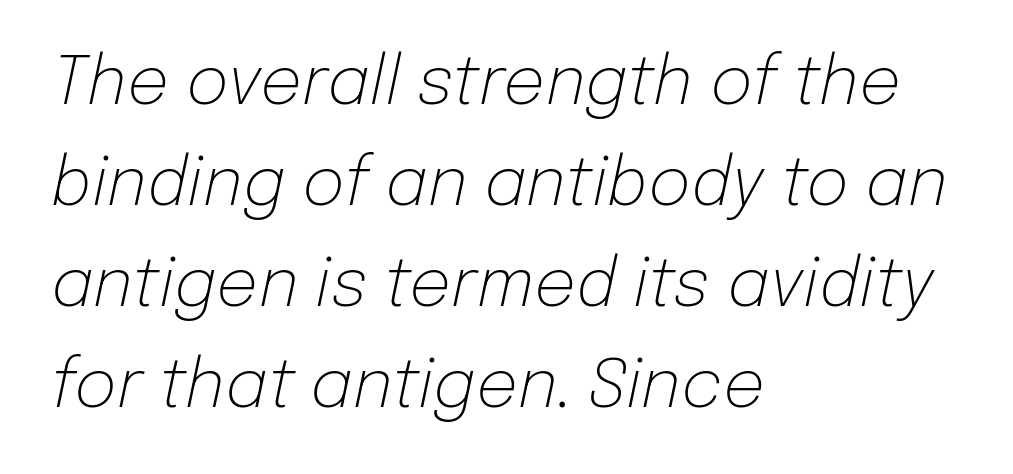
A normal amount of white space separates one row of letters from the next. If you drew a line through each stem, it would be angled. The strip under each line holds only bare page. Weight: not bold — regular or lighter. A classic flush-left, rag-right setting is used for this passage.
